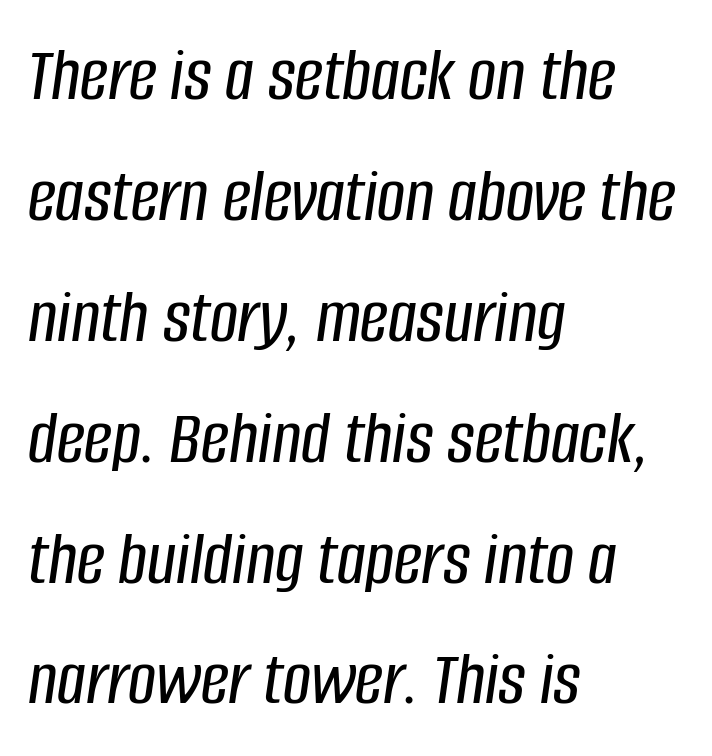
Q: Is the text italic (slanted)? A: Yes, it leans right by about 8 degrees.
Q: Is the text underlined? A: No.
Q: How is the paragraph aligned? A: Left-aligned.
Q: Is the spacing between letters normal or unusually wide? A: Normal.
Q: Is the spacing between lines tight, normal or loose? A: Normal.
Q: Width (condensed, normal, or wide)? A: Condensed.
Q: Stroke contrast? A: Low.
Q: x-height? A: Large.
Q: Monospaced? A: No.
